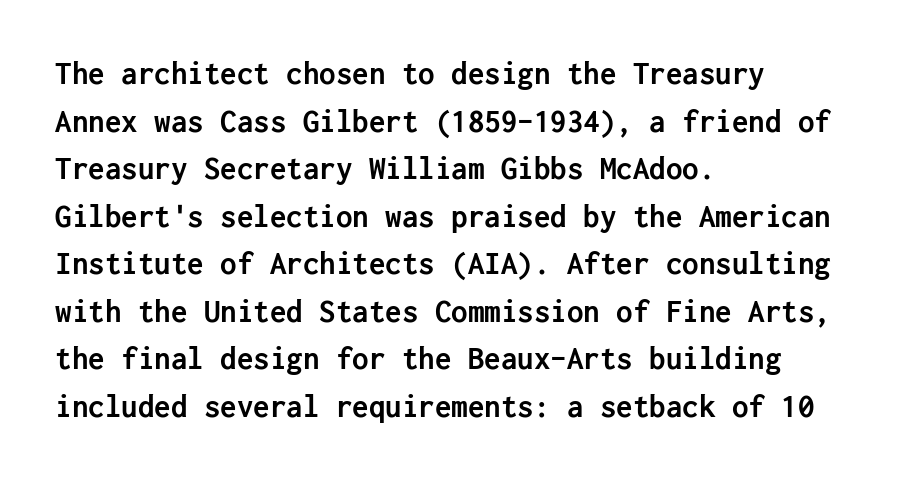
Q: Is the text bold? A: Yes.
Q: Is the text italic (slanted)? A: No, it is upright.
Q: Is the typeface a serif or a sans-serif typeface? A: Sans-serif.
Q: Is the text underlined? A: No.
Q: How is the paragraph aligned? A: Left-aligned.
Q: Is the spacing between letters normal or unusually wide? A: Normal.
Q: Is the spacing between lines tight, normal or loose? A: Normal.
Q: Width (condensed, normal, or wide)? A: Normal.
Q: Stroke contrast? A: Low.
Q: x-height? A: Medium.
